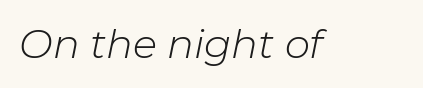
Underline: absent. Note the varied advance widths — an 'i' is clearly narrower than an 'm'. The weight would be labelled regular, book, light, or lighter still. Italic: yes, the glyphs are oblique. Tracking here is standard; glyphs follow each other at the usual distance.
